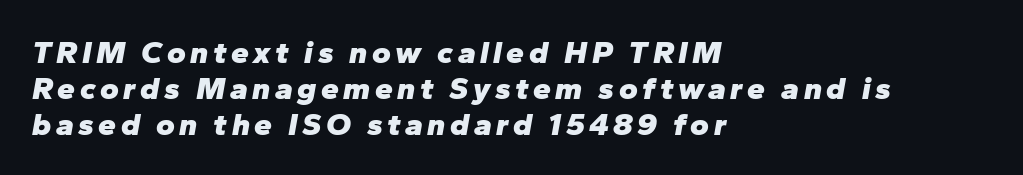
The image shows 32 px heavy type, italic (leaning right); set left-aligned, tight line spacing (1.12x), not underlined; low stroke contrast and a medium x-height.
